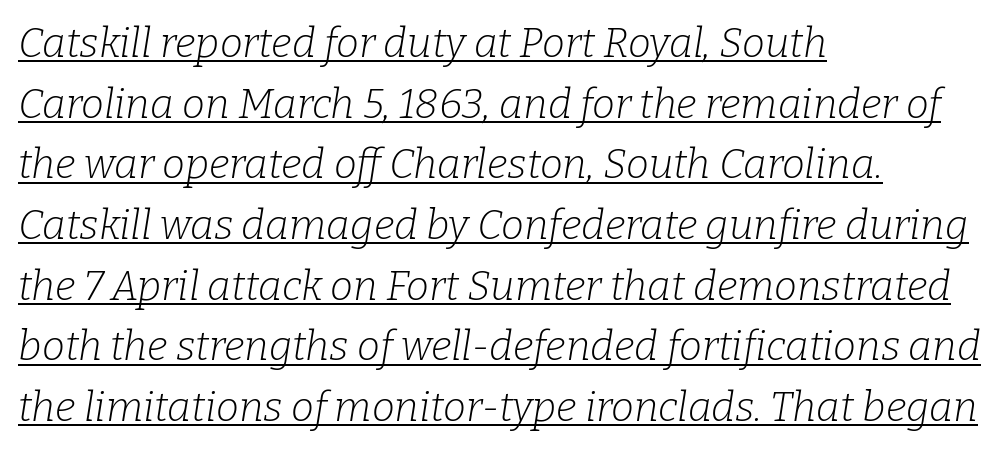
{"serif": "yes", "italic": "yes", "lean": "right", "slant_degrees": 9, "bold": "no", "weight": "light", "width": "normal", "stroke_contrast": "low", "x_height": "medium", "monospaced": "no", "underline": "yes", "align": "left", "line_spacing": "normal", "line_spacing_ratio": 1.48, "letter_spacing": "normal", "letter_spacing_em": 0.0, "glyph_px": 41}
